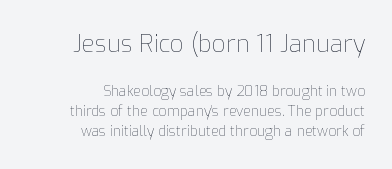
Q: Is the text bold? A: No.
Q: Is the text italic (slanted)? A: No, it is upright.
Q: Is the text underlined? A: No.
Q: How is the paragraph aligned? A: Right-aligned.
Q: Is the spacing between letters normal or unusually wide? A: Normal.
Q: Is the spacing between lines tight, normal or loose? A: Normal.
Q: Which block of text is set in a larger size, the first (top) or the second (bottom)? A: The first (top) one.
